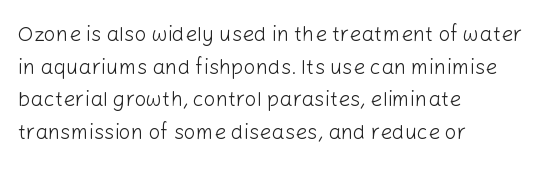
The image shows 21 px text type, upright; set left-aligned, normal line spacing (1.55x), normal letter spacing, not underlined.
